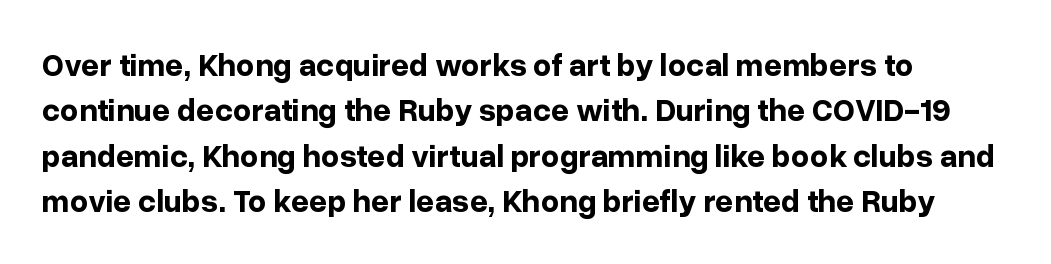
{"serif": "no", "italic": "no", "bold": "yes", "weight": "bold", "width": "normal", "stroke_contrast": "low", "x_height": "medium", "monospaced": "no", "underline": "no", "line_spacing": "normal", "line_spacing_ratio": 1.42, "letter_spacing": "normal", "letter_spacing_em": 0.0, "glyph_px": 32}
